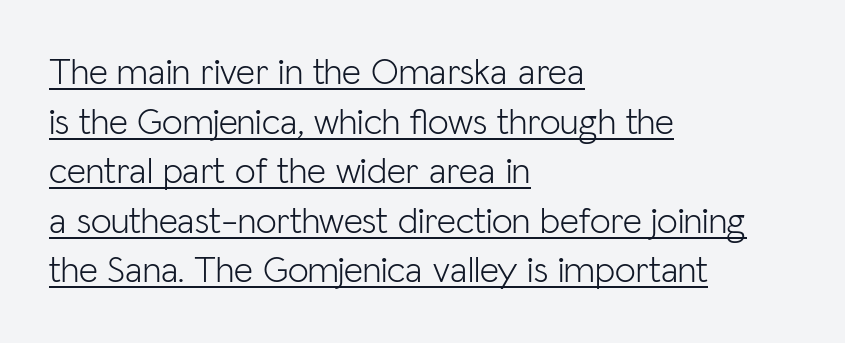
Q: Is the text bold? A: No.
Q: Is the text italic (slanted)? A: No, it is upright.
Q: Is the typeface a serif or a sans-serif typeface? A: Sans-serif.
Q: Is the text underlined? A: Yes.
Q: How is the paragraph aligned? A: Left-aligned.
Q: Is the spacing between letters normal or unusually wide? A: Normal.
Q: Is the spacing between lines tight, normal or loose? A: Normal.
Q: Width (condensed, normal, or wide)? A: Normal.
Q: Stroke contrast? A: Low.
Q: x-height? A: Medium.
Q: Monospaced? A: No.
